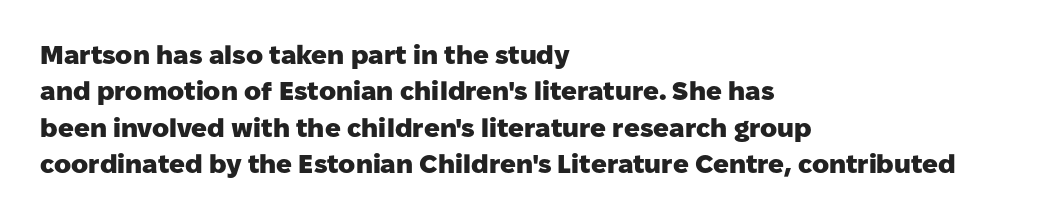
The image shows 26 px bold type, upright; set left-aligned, normal line spacing (1.4x), normal letter spacing, not underlined.
